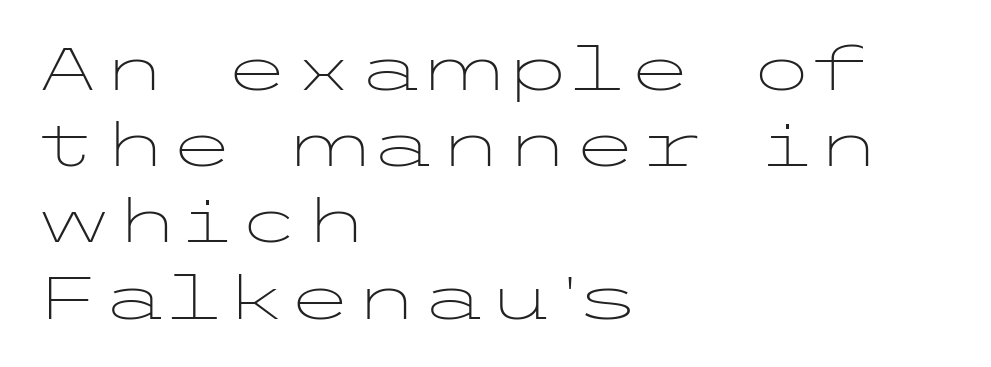
Characters remain perfectly vertical along every line. Reading down the column, the eye jumps a familiar distance to each next line. The lines in this sample share a left origin and differ only in where they stop. Compared with typical body copy, the letter spacing here is the same. Think standard paragraph weight, or any step lighter than that. Unmarked baselines from the first word to the last.
